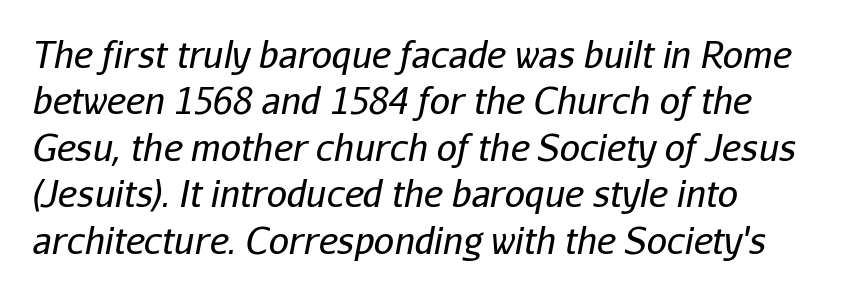
Leftover space on each line is placed entirely after the last word. No extra ink here — the face is not bold. Each letter keeps its own natural width here, so spacing adapts to shape. A typesetter would call this leading conventional body-copy spacing. Words appear dense and cohesive because spacing is normal. The rendering applies a slant to the glyphs.
